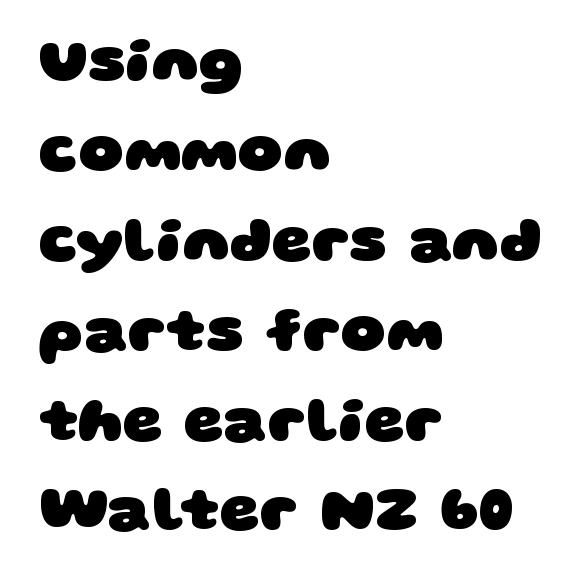
{"serif": "no", "bold": "yes", "weight": "heavy", "width": "wide", "stroke_contrast": "low", "x_height": "large", "monospaced": "no", "underline": "no", "align": "left", "line_spacing": "normal", "line_spacing_ratio": 1.45, "letter_spacing": "normal", "letter_spacing_em": 0.0, "glyph_px": 62}
